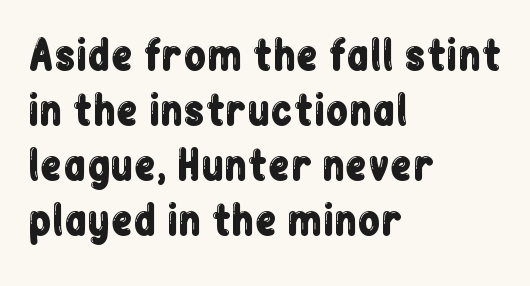
The image shows 41 px condensed sans-serif type, upright; set left-aligned, normal line spacing (1.34x), normal letter spacing, not underlined; low stroke contrast and a medium x-height.
